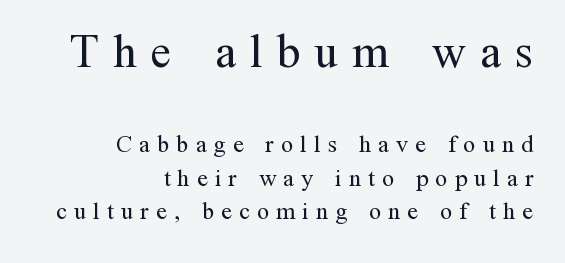
Q: Is the text bold? A: No.
Q: Is the text italic (slanted)? A: No, it is upright.
Q: Is the typeface a serif or a sans-serif typeface? A: Serif.
Q: Is the text underlined? A: No.
Q: How is the paragraph aligned? A: Right-aligned.
Q: Is the spacing between letters normal or unusually wide? A: Unusually wide.
Q: Is the spacing between lines tight, normal or loose? A: Normal.
Q: Which block of text is set in a larger size, the first (top) or the second (bottom)? A: The first (top) one.
Q: Width (condensed, normal, or wide)? A: Normal.
Q: Stroke contrast? A: Medium.
Q: x-height? A: Medium.
Q: Monospaced? A: No.
